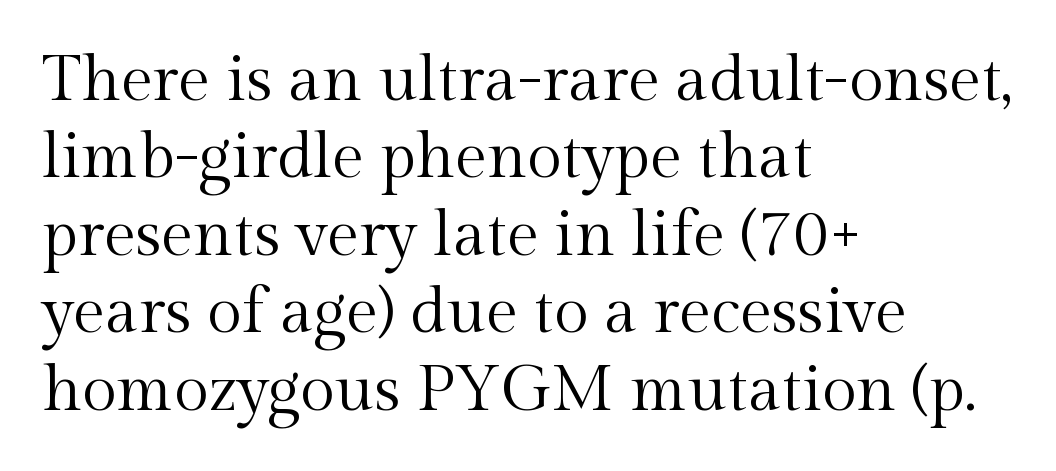
Q: Is the text bold? A: No.
Q: Is the text italic (slanted)? A: No, it is upright.
Q: Is the typeface a serif or a sans-serif typeface? A: Serif.
Q: Is the text underlined? A: No.
Q: How is the paragraph aligned? A: Left-aligned.
Q: Is the spacing between letters normal or unusually wide? A: Normal.
Q: Width (condensed, normal, or wide)? A: Normal.
Q: x-height? A: Medium.
Q: Monospaced? A: No.
